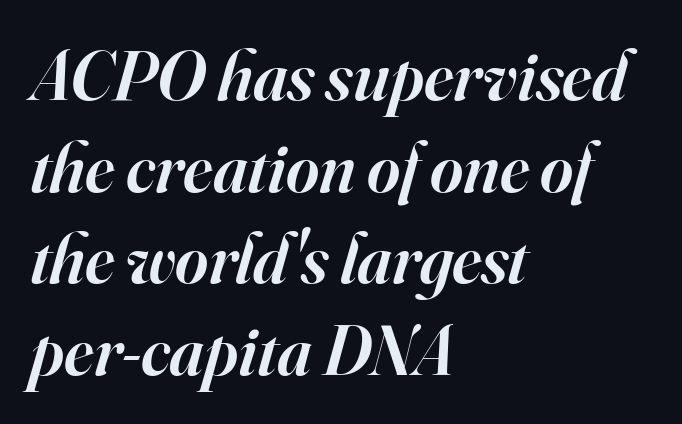
Q: Is the text bold? A: Semi-bold.
Q: Is the text italic (slanted)? A: Yes, it leans right by about 16 degrees.
Q: Is the typeface a serif or a sans-serif typeface? A: Serif.
Q: Is the text underlined? A: No.
Q: How is the paragraph aligned? A: Left-aligned.
Q: Is the spacing between letters normal or unusually wide? A: Normal.
Q: Is the spacing between lines tight, normal or loose? A: Normal.
Q: Width (condensed, normal, or wide)? A: Normal.
Q: Stroke contrast? A: High.
Q: x-height? A: Small.
Q: Monospaced? A: No.
